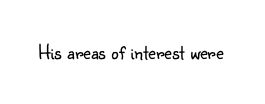
The passage shown is not underscored anywhere. The font's upright variant was chosen for this text. Stems here are at most as thick as an everyday book face. Observe the ordinary spacing: letters are neighbours, not strangers.
